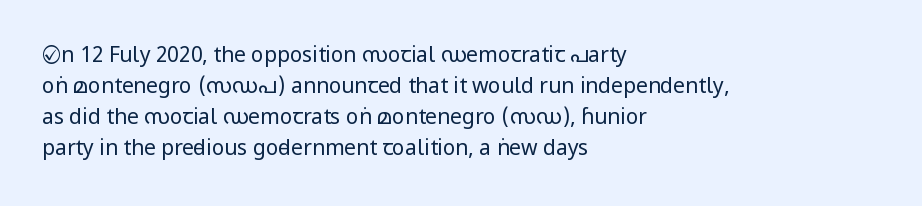
Q: Is the text bold? A: No.
Q: Is the text italic (slanted)? A: No, it is upright.
Q: Is the text underlined? A: No.
Q: How is the paragraph aligned? A: Left-aligned.
Q: Is the spacing between letters normal or unusually wide? A: Normal.
Q: Is the spacing between lines tight, normal or loose? A: Normal.
